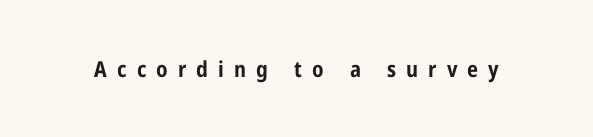
{"italic": "no", "bold": "yes", "underline": "no", "letter_spacing": "wide", "letter_spacing_em": 0.46, "glyph_px": 22}
